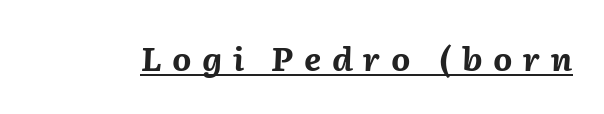
Q: Is the text bold? A: Yes.
Q: Is the text italic (slanted)? A: Yes, it leans right by about 2 degrees.
Q: Is the text underlined? A: Yes.
Q: Is the spacing between letters normal or unusually wide? A: Unusually wide.
Q: Width (condensed, normal, or wide)? A: Normal.
Q: Stroke contrast? A: Medium.
Q: x-height? A: Medium.
Q: Monospaced? A: No.
